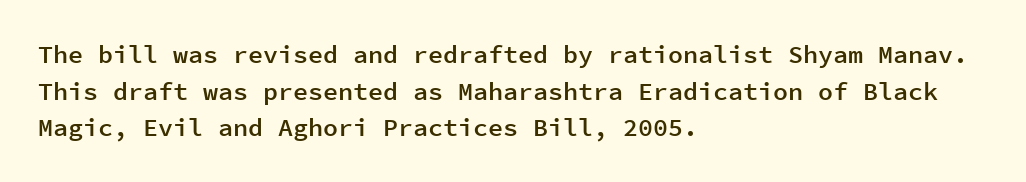
{"italic": "no", "bold": "semi", "underline": "no", "align": "left", "line_spacing": "normal", "line_spacing_ratio": 1.47, "letter_spacing": "normal", "letter_spacing_em": 0.0, "glyph_px": 25}
